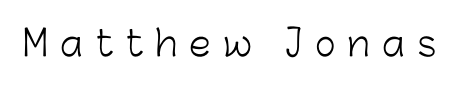
Italic? Not at all — the glyphs are vertical. Classification — sans serif. Look at the tracking — it's clearly loosened, letters drifting apart. The string is rendered with underlining switched off. The cut favours lightness, reaching ordinary text weight at its darkest.
